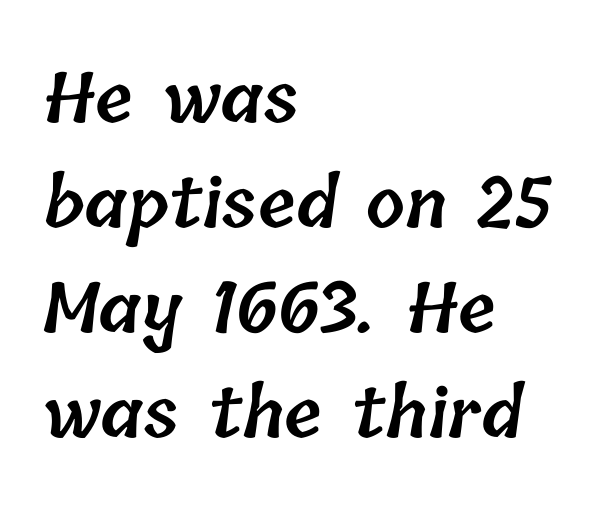
The image shows 69 px semibold type; set left-aligned, normal line spacing (1.52x), normal letter spacing, not underlined; low stroke contrast and a medium x-height.
